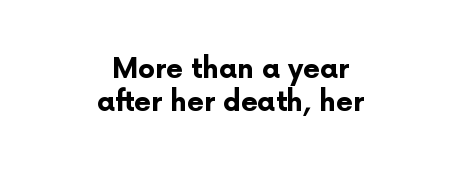
The strip under each line holds only bare page. Do the letters lean? They stand straight. Both edges are ragged and mirror each other, which tells us the setting is centered. Observe the ordinary spacing: letters are neighbours, not strangers. A dark, heavy texture on the line: the type is bold.
